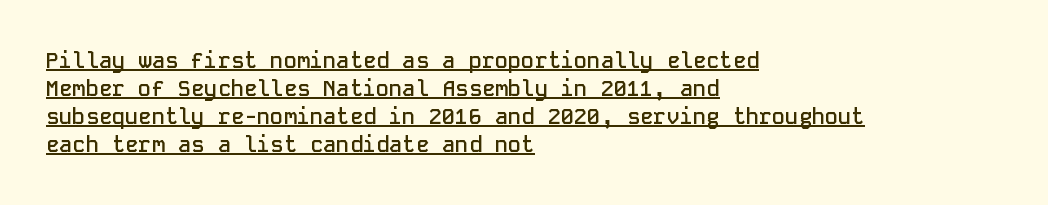
The specimen includes a rule beneath the text block's lines. The face used here is rendered with its standard letterfit. Heft: intermediate — a semibold. These lines sit exactly where default settings would place them.
